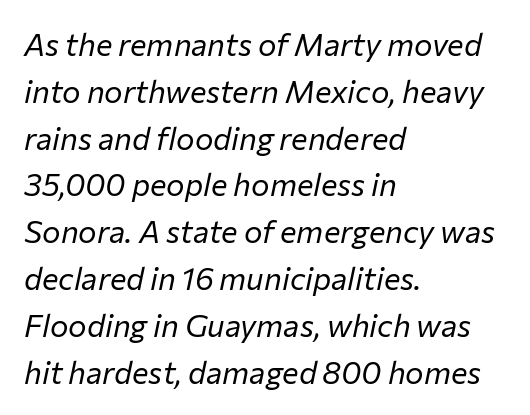
Observe the lean: these are italic letterforms. Typeset ragged right — the left edge is the straight one. The baseline area is clear. This sample has the flowing, uneven cadence of proportional lettering.
